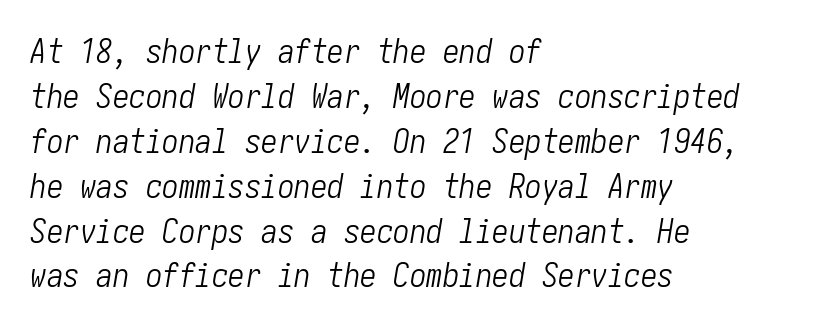
The image shows 33 px light, condensed type, italic (leaning right); set left-aligned, normal line spacing (1.36x), normal letter spacing, not underlined; low stroke contrast and a medium x-height.
